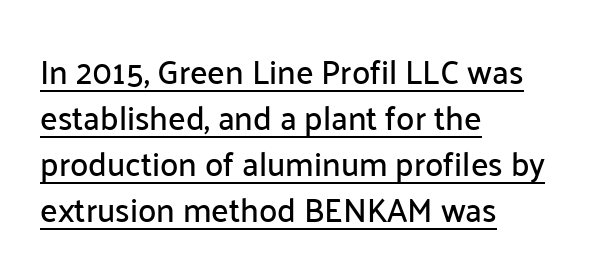
Is there much room between lines? A standard amount, neither cramped nor airy. You could not count columns in this text — the font is proportionally spaced. This rendering uses left alignment, leaving the right contour irregular. The face used here appears with an underline applied.
